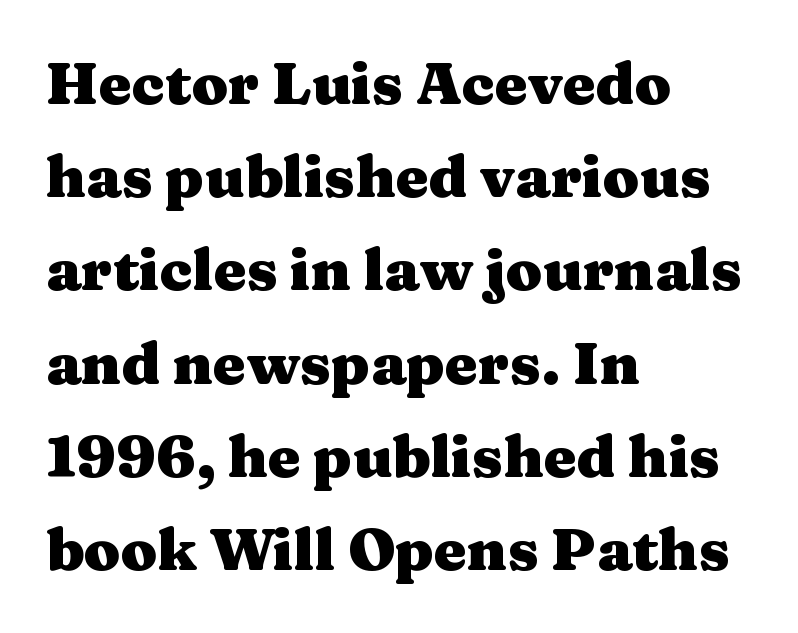
The image shows 59 px heavy, wide serif type, upright; set left-aligned, normal line spacing (1.58x), normal letter spacing, not underlined; medium stroke contrast and a medium x-height.
